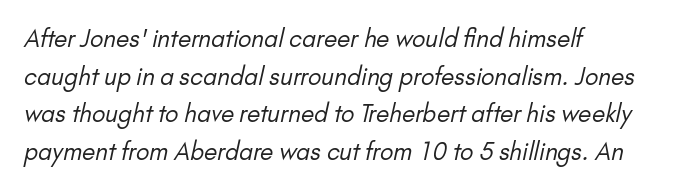
{"bold": "no", "underline": "no", "align": "left", "line_spacing": "normal", "line_spacing_ratio": 1.57, "letter_spacing": "normal", "letter_spacing_em": 0.0, "glyph_px": 24}
